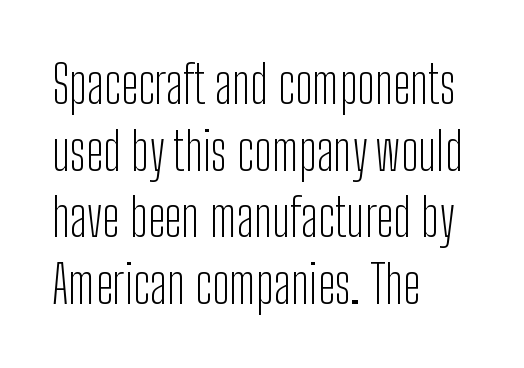
{"serif": "no", "italic": "no", "bold": "no", "weight": "light", "width": "condensed", "stroke_contrast": "low", "x_height": "medium", "monospaced": "no", "underline": "no", "align": "left", "line_spacing": "normal", "line_spacing_ratio": 1.28, "letter_spacing": "normal", "letter_spacing_em": 0.0, "glyph_px": 52}
